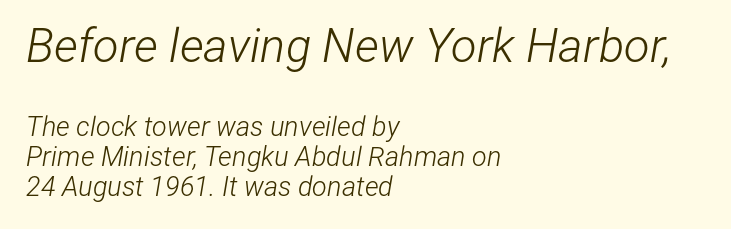
The image shows 47 px light, condensed type, italic (leaning right); set left-aligned, tight line spacing (1.1x), normal letter spacing, not underlined; the first (top) block is 1.74x larger; low stroke contrast and a medium x-height.
